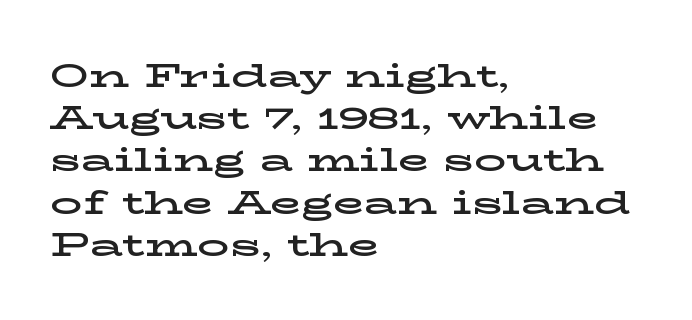
The image shows 32 px wide serif type, upright; set left-aligned, normal line spacing (1.32x), normal letter spacing, not underlined; low stroke contrast and a medium x-height.
